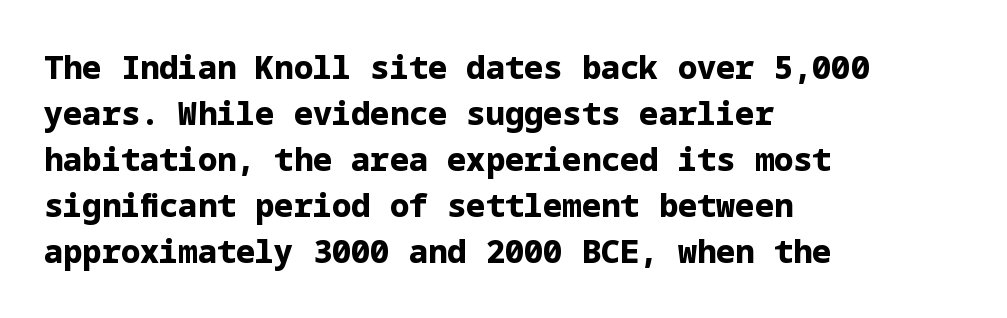
The image shows 32 px bold sans-serif type, upright; set left-aligned, normal line spacing (1.44x), normal letter spacing, not underlined; low stroke contrast and a medium x-height.
